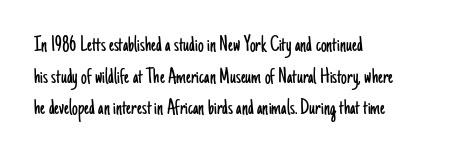
{"italic": "no", "bold": "no", "underline": "no", "align": "left", "line_spacing": "normal", "line_spacing_ratio": 1.38, "letter_spacing": "normal", "letter_spacing_em": 0.0, "glyph_px": 23}
